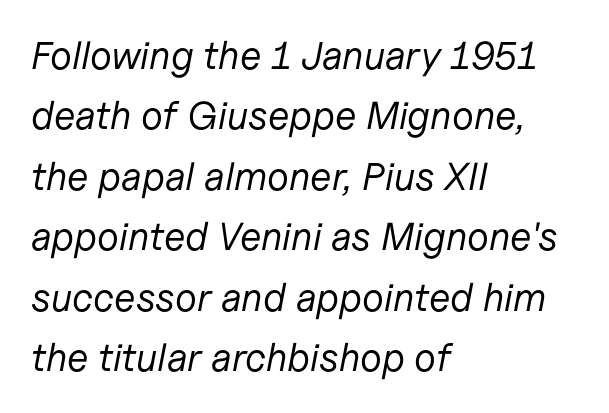
Q: Is the text bold? A: No.
Q: Is the text italic (slanted)? A: Yes, it leans right by about 11 degrees.
Q: Is the text underlined? A: No.
Q: How is the paragraph aligned? A: Left-aligned.
Q: Is the spacing between letters normal or unusually wide? A: Normal.
Q: Is the spacing between lines tight, normal or loose? A: Normal.
Q: Width (condensed, normal, or wide)? A: Normal.
Q: Stroke contrast? A: Low.
Q: x-height? A: Medium.
Q: Monospaced? A: No.
